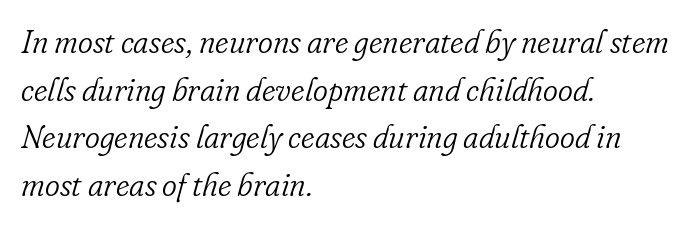
Q: Is the text bold? A: No.
Q: Is the text italic (slanted)? A: Yes, it leans right by about 16 degrees.
Q: Is the typeface a serif or a sans-serif typeface? A: Serif.
Q: Is the text underlined? A: No.
Q: How is the paragraph aligned? A: Left-aligned.
Q: Is the spacing between letters normal or unusually wide? A: Normal.
Q: Is the spacing between lines tight, normal or loose? A: Normal.
Q: Width (condensed, normal, or wide)? A: Normal.
Q: Stroke contrast? A: Low.
Q: x-height? A: Small.
Q: Monospaced? A: No.
